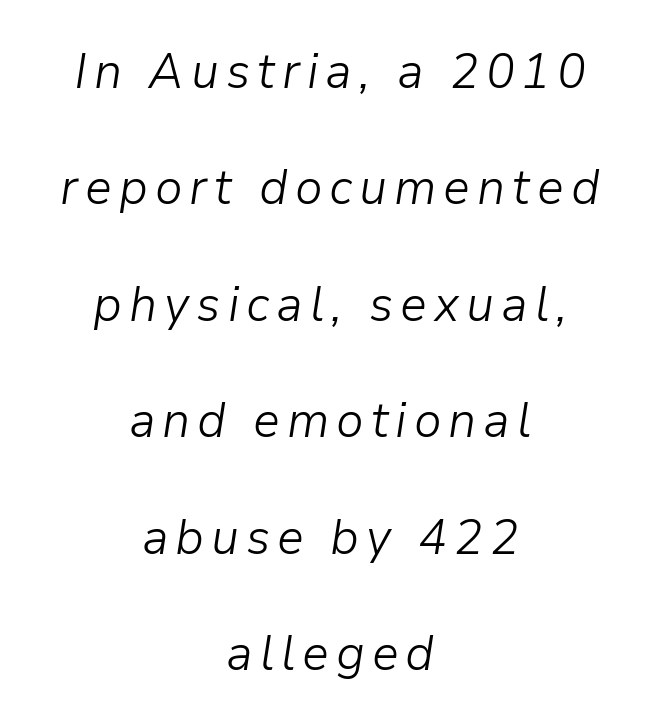
{"italic": "yes", "lean": "right", "slant_degrees": 9, "bold": "no", "weight": "light", "width": "normal", "stroke_contrast": "low", "x_height": "medium", "monospaced": "no", "underline": "no", "align": "center", "line_spacing": "loose", "line_spacing_ratio": 2.33, "glyph_px": 50}
